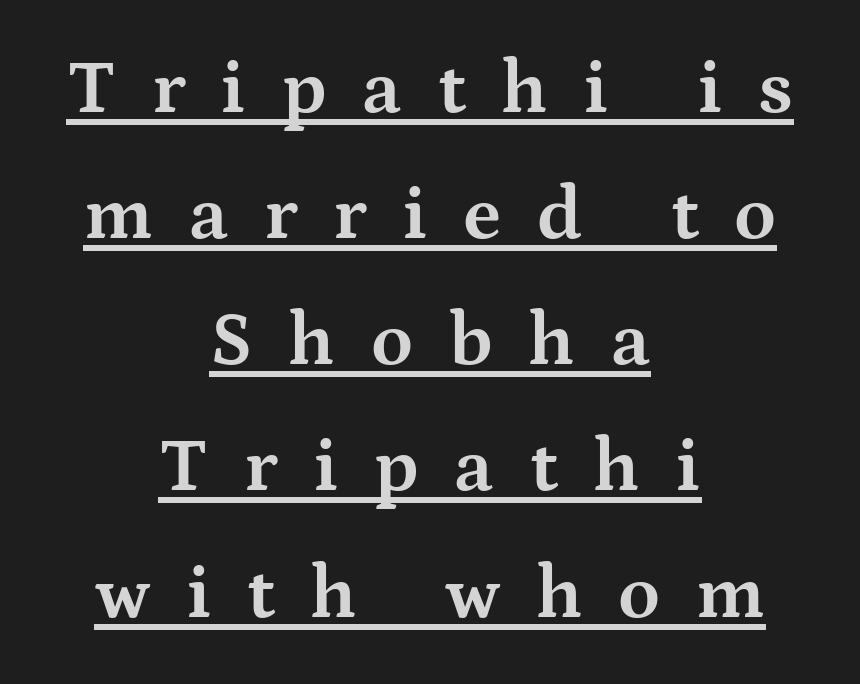
Q: Is the text bold? A: Yes.
Q: Is the text italic (slanted)? A: No, it is upright.
Q: Is the typeface a serif or a sans-serif typeface? A: Serif.
Q: Is the text underlined? A: Yes.
Q: How is the paragraph aligned? A: Centered.
Q: Is the spacing between letters normal or unusually wide? A: Unusually wide.
Q: Is the spacing between lines tight, normal or loose? A: Normal.
Q: Width (condensed, normal, or wide)? A: Wide.
Q: Stroke contrast? A: Medium.
Q: x-height? A: Medium.
Q: Monospaced? A: No.
